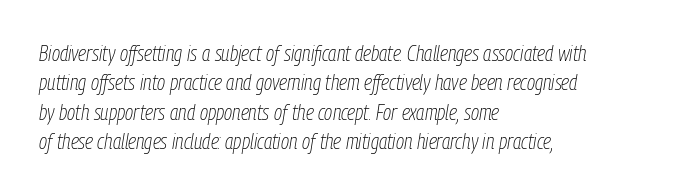
{"italic": "yes", "lean": "right", "slant_degrees": 9, "bold": "no", "underline": "no", "align": "left", "line_spacing": "normal", "line_spacing_ratio": 1.33, "letter_spacing": "normal", "letter_spacing_em": 0.0, "glyph_px": 22}
